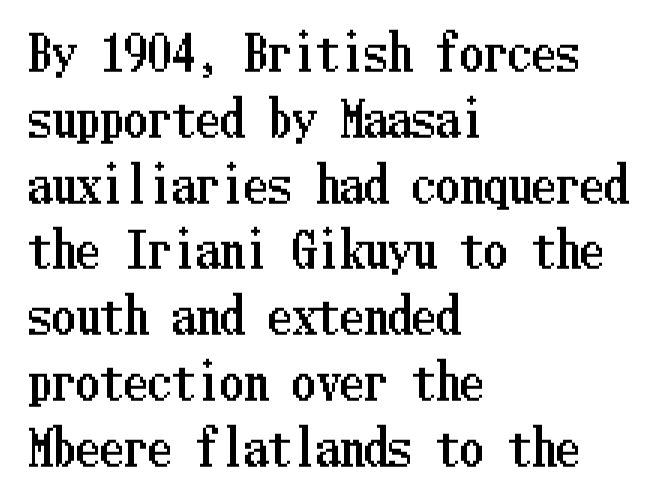
{"italic": "no", "width": "condensed", "stroke_contrast": "low", "x_height": "medium", "underline": "no", "align": "left", "line_spacing": "normal", "line_spacing_ratio": 1.37, "letter_spacing": "normal", "letter_spacing_em": 0.0, "glyph_px": 48}
